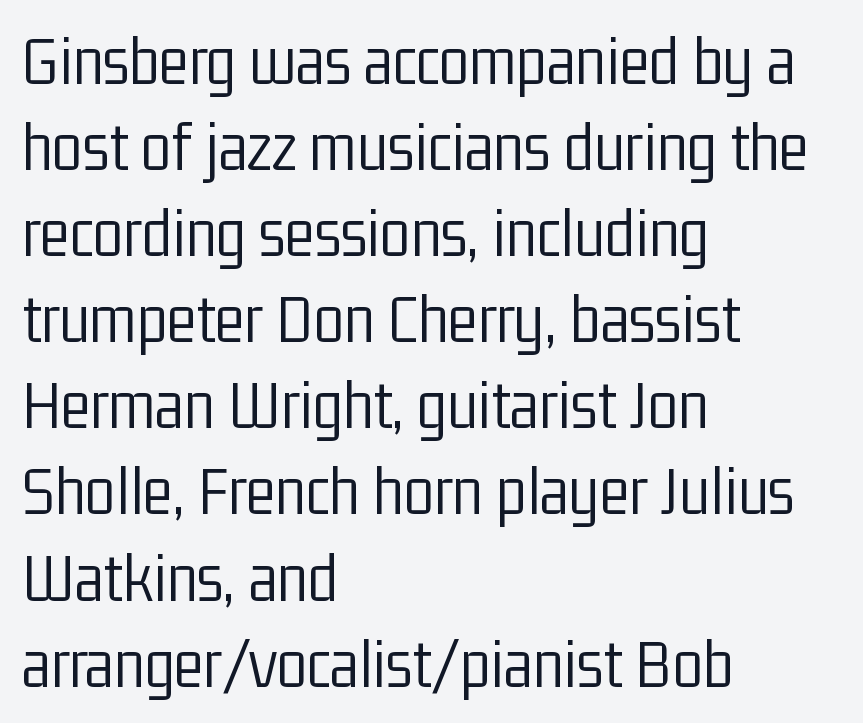
Q: Is the text bold? A: No.
Q: Is the text italic (slanted)? A: No, it is upright.
Q: Is the typeface a serif or a sans-serif typeface? A: Sans-serif.
Q: Is the text underlined? A: No.
Q: How is the paragraph aligned? A: Left-aligned.
Q: Is the spacing between letters normal or unusually wide? A: Normal.
Q: Width (condensed, normal, or wide)? A: Condensed.
Q: Stroke contrast? A: Low.
Q: x-height? A: Medium.
Q: Monospaced? A: No.
